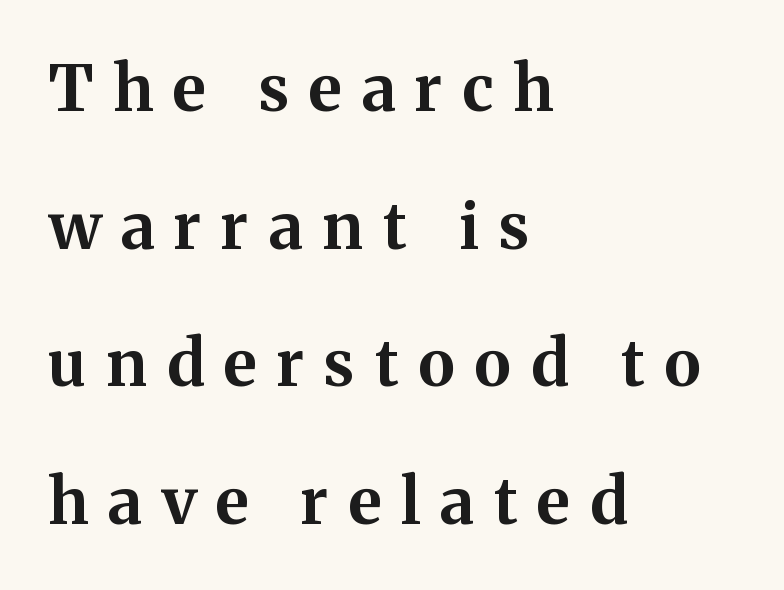
Q: Is the text bold? A: Yes.
Q: Is the text italic (slanted)? A: No, it is upright.
Q: Is the typeface a serif or a sans-serif typeface? A: Serif.
Q: Is the text underlined? A: No.
Q: How is the paragraph aligned? A: Left-aligned.
Q: Is the spacing between letters normal or unusually wide? A: Unusually wide.
Q: Is the spacing between lines tight, normal or loose? A: Loose.
Q: Width (condensed, normal, or wide)? A: Normal.
Q: Stroke contrast? A: Medium.
Q: x-height? A: Medium.
Q: Monospaced? A: No.
